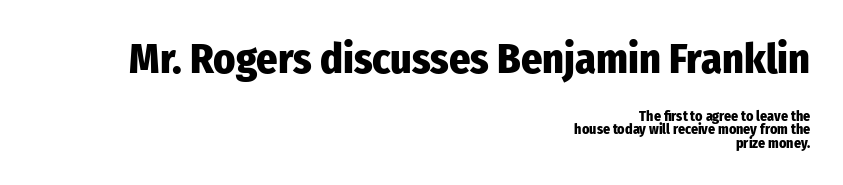
{"serif": "no", "italic": "no", "bold": "yes", "weight": "heavy", "width": "condensed", "stroke_contrast": "low", "x_height": "medium", "monospaced": "no", "underline": "no", "align": "right", "line_spacing": "tight", "line_spacing_ratio": 0.96, "letter_spacing": "normal", "letter_spacing_em": 0.0, "larger_block": "first", "size_ratio": 3.0, "glyph_px": 42}
